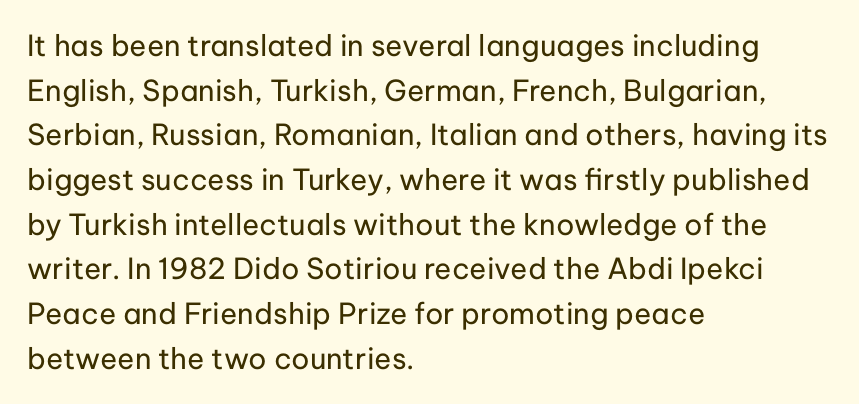
Q: Is the text bold? A: No.
Q: Is the text italic (slanted)? A: No, it is upright.
Q: Is the typeface a serif or a sans-serif typeface? A: Sans-serif.
Q: Is the text underlined? A: No.
Q: How is the paragraph aligned? A: Left-aligned.
Q: Is the spacing between letters normal or unusually wide? A: Normal.
Q: Is the spacing between lines tight, normal or loose? A: Normal.
Q: Width (condensed, normal, or wide)? A: Normal.
Q: Stroke contrast? A: Low.
Q: x-height? A: Medium.
Q: Monospaced? A: No.
